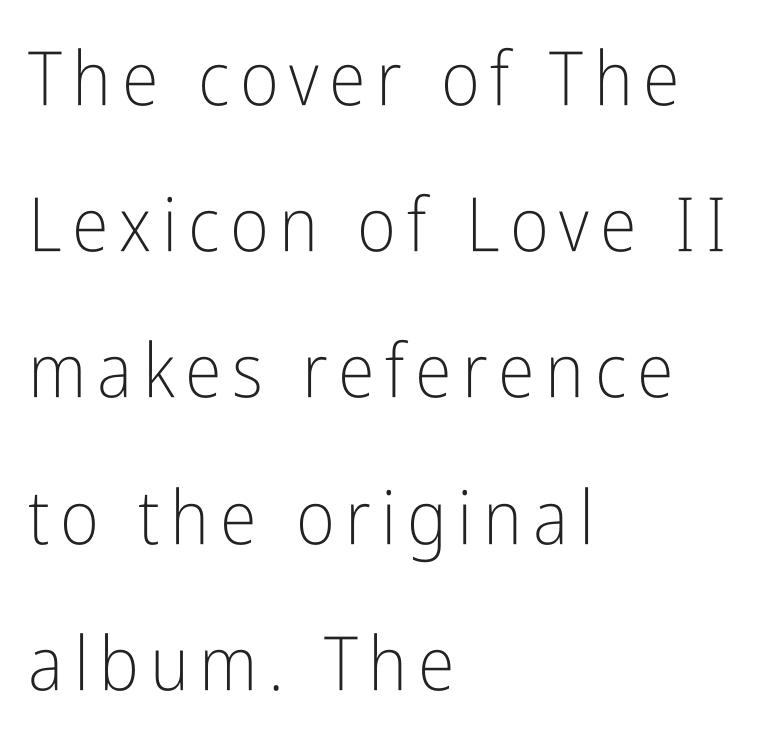
Q: Is the text bold? A: No.
Q: Is the text italic (slanted)? A: No, it is upright.
Q: Is the typeface a serif or a sans-serif typeface? A: Sans-serif.
Q: Is the text underlined? A: No.
Q: How is the paragraph aligned? A: Left-aligned.
Q: Is the spacing between lines tight, normal or loose? A: Loose.
Q: Width (condensed, normal, or wide)? A: Condensed.
Q: Stroke contrast? A: Low.
Q: x-height? A: Medium.
Q: Monospaced? A: No.
